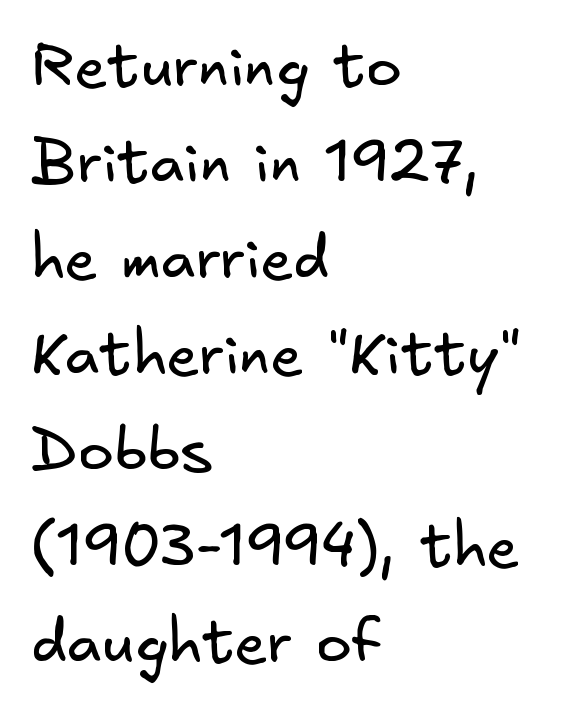
Stroke terminals: plain, sans-serif. Is the letter spacing exaggerated? No — it looks like the ordinary default. A quiet, ordinary-to-light weight characterises the typeface. Nobody drew a line under any word here.
